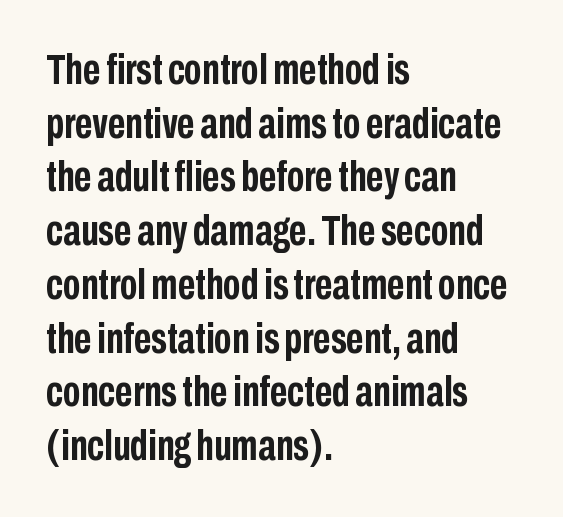
Compared with typical paragraphs, the rows here are spaced about the same. Reading down the block, your eye returns to a fixed left position each line. Do the letters lean? They stand straight. Anything drawn beneath the words? Only blank space. The passage shown is typed in a proportional face where columns would drift. These words are printed bold, with thick strokes throughout.
